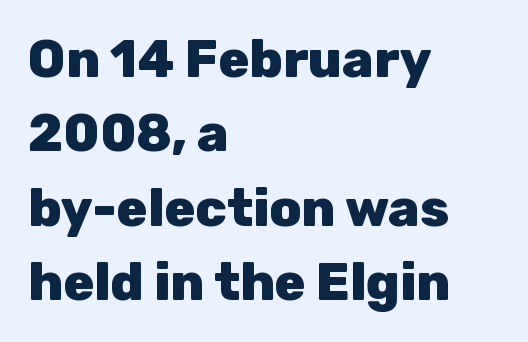
The image shows 52 px heavy sans-serif type, upright; set left-aligned, normal line spacing (1.43x), normal letter spacing, not underlined; low stroke contrast and a medium x-height.
